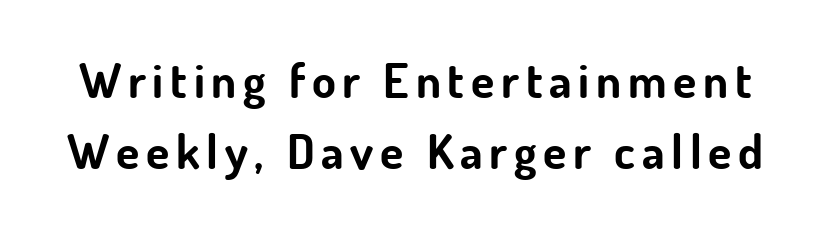
The image shows 48 px bold sans-serif type, upright; set normal line spacing (1.48x), not underlined; low stroke contrast and a small x-height.
